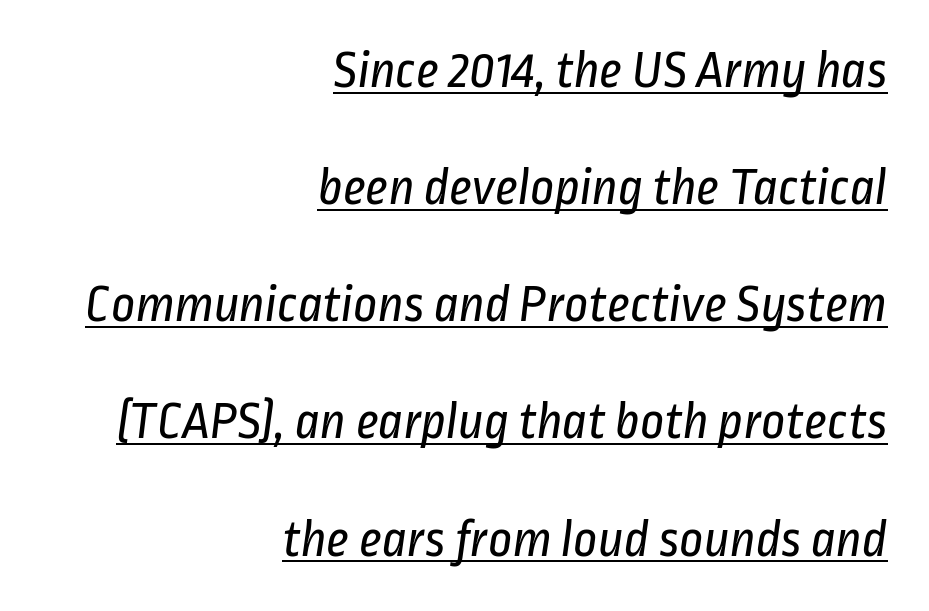
{"serif": "no", "bold": "no", "weight": "regular", "width": "condensed", "stroke_contrast": "low", "x_height": "medium", "monospaced": "no", "underline": "yes", "align": "right", "line_spacing": "loose", "line_spacing_ratio": 2.21, "letter_spacing": "normal", "letter_spacing_em": 0.0, "glyph_px": 53}
